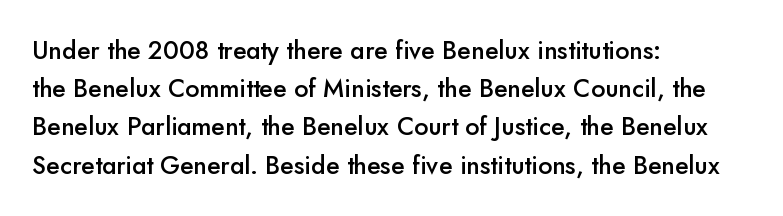
Q: Is the text bold? A: Semi-bold.
Q: Is the text italic (slanted)? A: No, it is upright.
Q: Is the text underlined? A: No.
Q: How is the paragraph aligned? A: Left-aligned.
Q: Is the spacing between letters normal or unusually wide? A: Normal.
Q: Is the spacing between lines tight, normal or loose? A: Normal.
